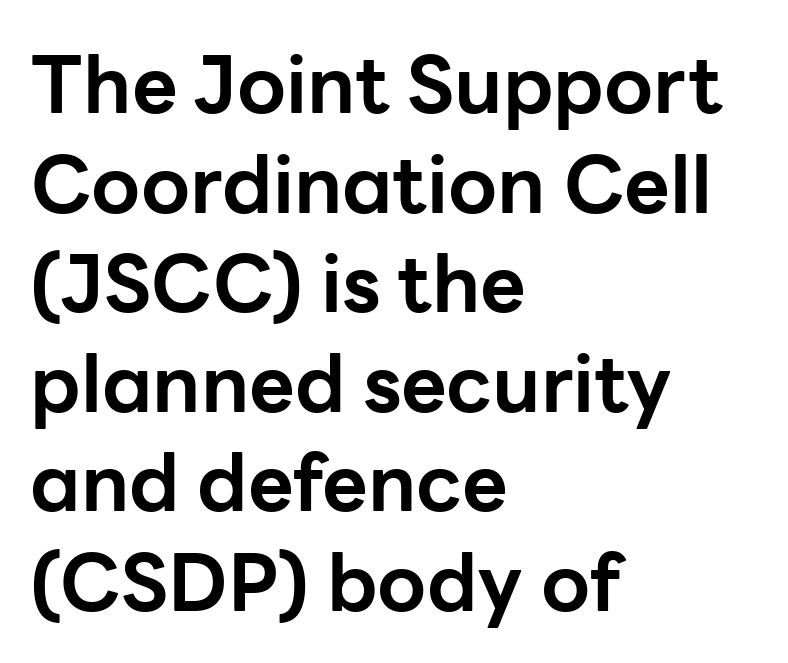
Typeset ragged right — the left edge is the straight one. Upright lettering throughout. Look at the stroke-to-counter ratio: heavy, a bold. This block has exactly the height ordinary leading produces. Classification — sans serif. This rendering leaves character spacing at its baseline value.
